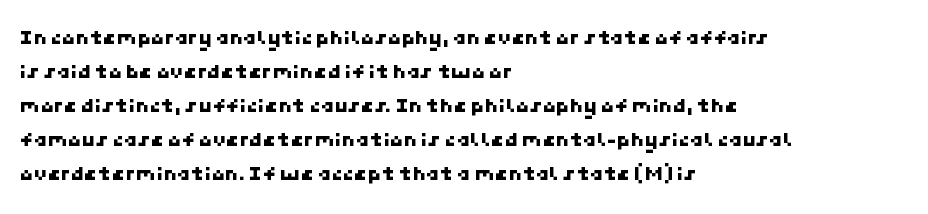
{"underline": "no", "align": "left", "line_spacing": "normal", "line_spacing_ratio": 1.55, "letter_spacing": "normal", "letter_spacing_em": 0.0, "glyph_px": 22}
